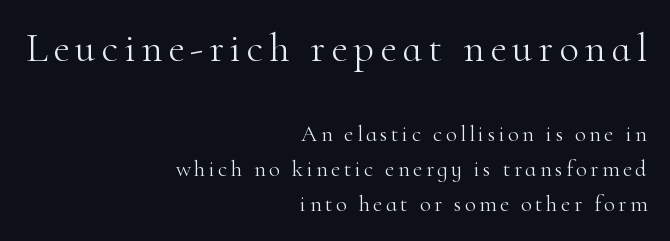
The upper block of text is set noticeably larger than the block beneath it. Just letters on the line, the space beneath them empty. The text block is weighted toward the right margin, trailing off unevenly leftward. Is this a fixed-width face? No — the glyphs have proportional, varying widths. This rendering employs a face with finishing strokes, i.e., a serif.
